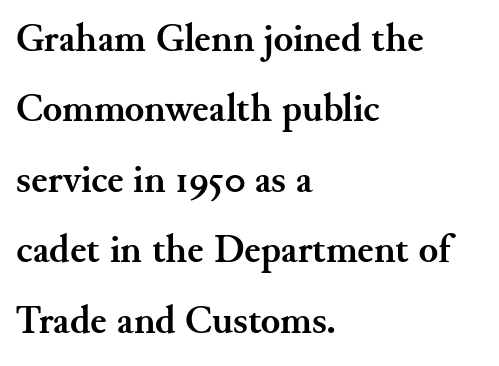
Weight check: bold — yes, fully. The paragraph shown leans on its left margin. Letters rest on an invisible, unmarked baseline. Yep, those are serifs on the letters.
